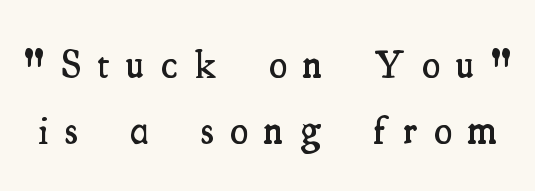
Horizontal bands of white between lines are of average thickness. A serif font was chosen for this passage. Letter spacing: wide. Quick note: not italic, upright. Character widths vary here, with narrow letters taking less room than wide ones.
